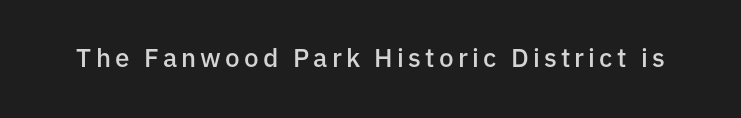
Glance below the letters and you will spot only blank space. In terms of weight, the rendering is demibold, just under bold. The font's upright variant was chosen for this text.
